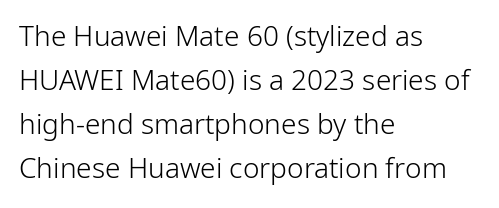
The image shows 28 px light sans-serif type, upright; set left-aligned, normal line spacing (1.57x), normal letter spacing, not underlined; low stroke contrast and a medium x-height.
